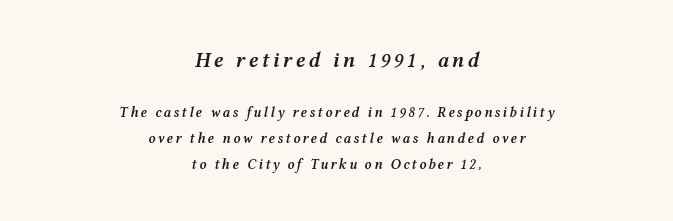
Q: Is the text bold? A: Semi-bold.
Q: Is the text italic (slanted)? A: Yes, it leans right by about 12 degrees.
Q: Is the text underlined? A: No.
Q: How is the paragraph aligned? A: Centered.
Q: Which block of text is set in a larger size, the first (top) or the second (bottom)? A: The first (top) one.
